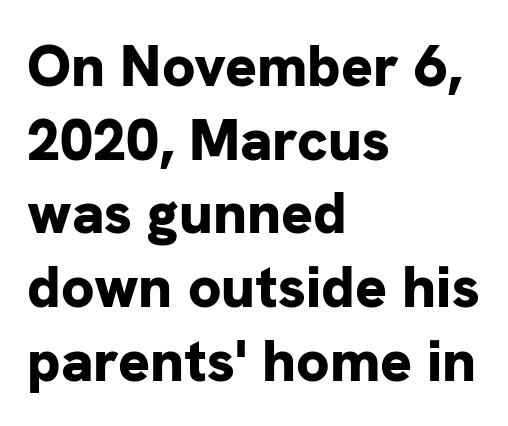
Q: Is the text bold? A: Yes.
Q: Is the text italic (slanted)? A: No, it is upright.
Q: Is the typeface a serif or a sans-serif typeface? A: Sans-serif.
Q: Is the text underlined? A: No.
Q: How is the paragraph aligned? A: Left-aligned.
Q: Is the spacing between letters normal or unusually wide? A: Normal.
Q: Is the spacing between lines tight, normal or loose? A: Normal.
Q: Width (condensed, normal, or wide)? A: Normal.
Q: Stroke contrast? A: Low.
Q: x-height? A: Medium.
Q: Monospaced? A: No.
